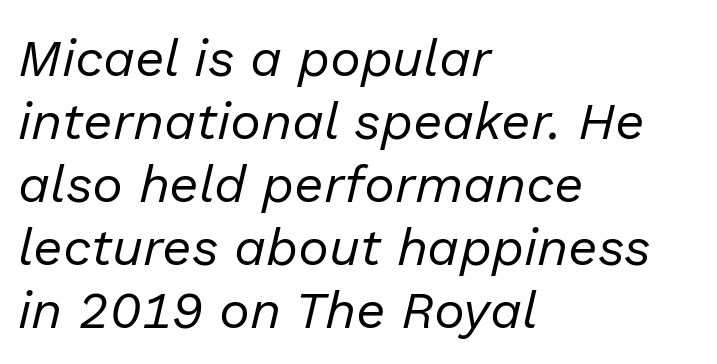
The image shows 52 px regular-weight type, italic (leaning right); set left-aligned, line spacing 1.21x, normal letter spacing, not underlined; low stroke contrast and a medium x-height.
